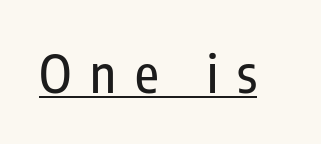
Q: Is the text italic (slanted)? A: No, it is upright.
Q: Is the typeface a serif or a sans-serif typeface? A: Sans-serif.
Q: Is the text underlined? A: Yes.
Q: Is the spacing between letters normal or unusually wide? A: Unusually wide.
Q: Width (condensed, normal, or wide)? A: Condensed.
Q: Stroke contrast? A: Low.
Q: x-height? A: Medium.
Q: Monospaced? A: No.
